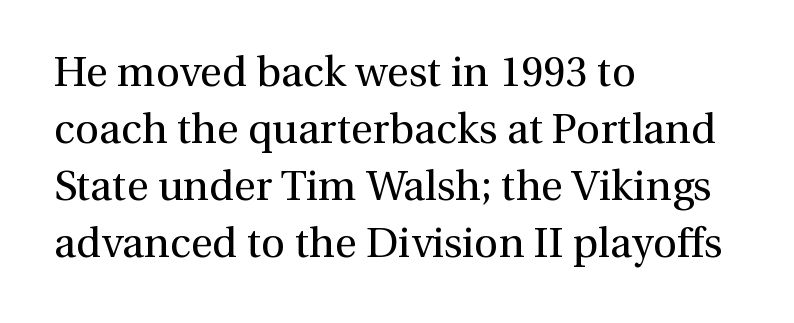
{"serif": "yes", "italic": "no", "bold": "no", "weight": "regular", "width": "normal", "stroke_contrast": "medium", "x_height": "medium", "monospaced": "no", "underline": "no", "align": "left", "line_spacing": "normal", "line_spacing_ratio": 1.36, "letter_spacing": "normal", "letter_spacing_em": 0.0, "glyph_px": 42}
